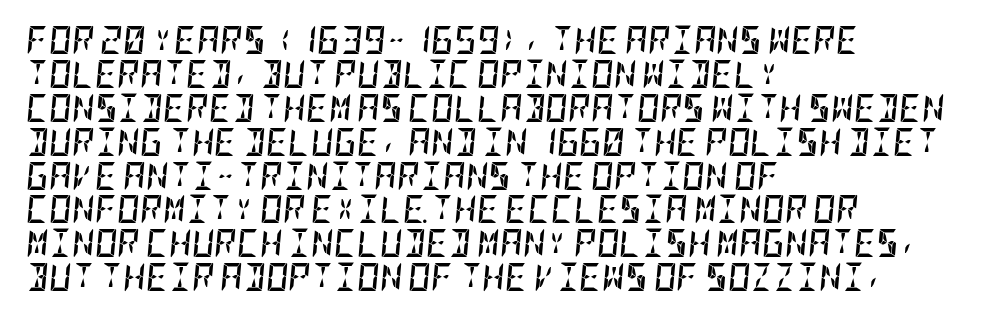
{"italic": "yes", "lean": "right", "slant_degrees": 5, "bold": "yes", "weight": "semibold", "width": "condensed", "stroke_contrast": "low", "x_height": "large", "underline": "no", "align": "left", "line_spacing_ratio": 1.21, "letter_spacing": "normal", "letter_spacing_em": 0.0, "glyph_px": 28}
